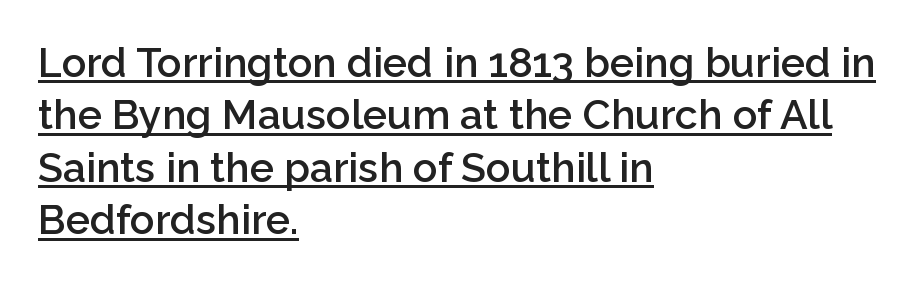
Q: Is the text bold? A: Semi-bold.
Q: Is the text italic (slanted)? A: No, it is upright.
Q: Is the typeface a serif or a sans-serif typeface? A: Sans-serif.
Q: Is the text underlined? A: Yes.
Q: How is the paragraph aligned? A: Left-aligned.
Q: Is the spacing between letters normal or unusually wide? A: Normal.
Q: Is the spacing between lines tight, normal or loose? A: Normal.
Q: Width (condensed, normal, or wide)? A: Normal.
Q: Stroke contrast? A: Low.
Q: x-height? A: Medium.
Q: Monospaced? A: No.
